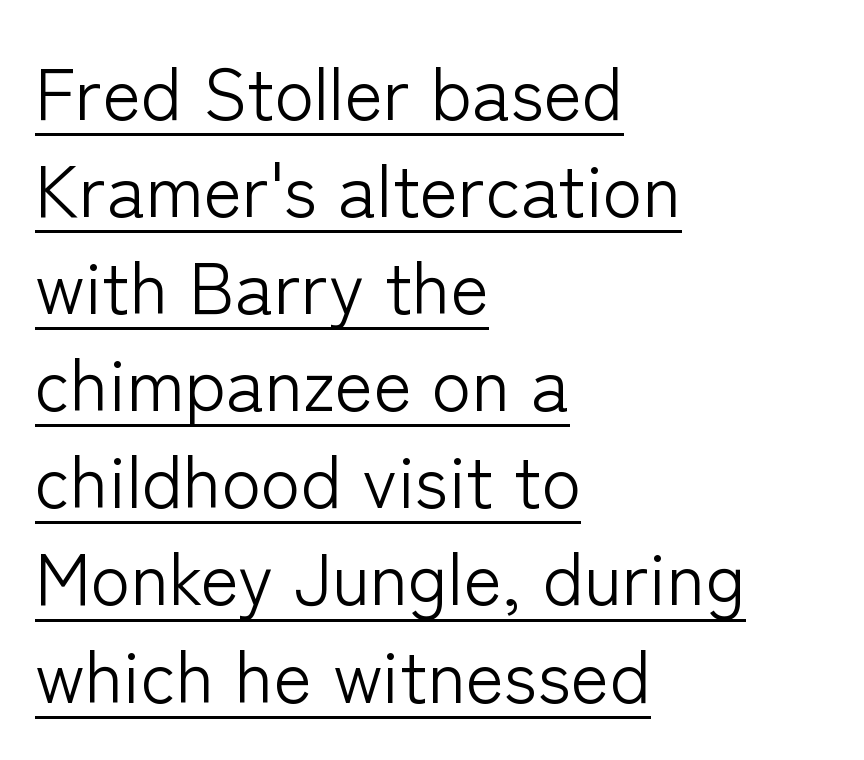
This sample uses a sans-serif face. No extra ink here — the face is not bold. Compared with typical paragraphs, the rows here are spaced about the same. This sample uses plain, unmodified letter spacing. These lines are rendered in a variable-pitch font. Quick note: not italic, upright.
